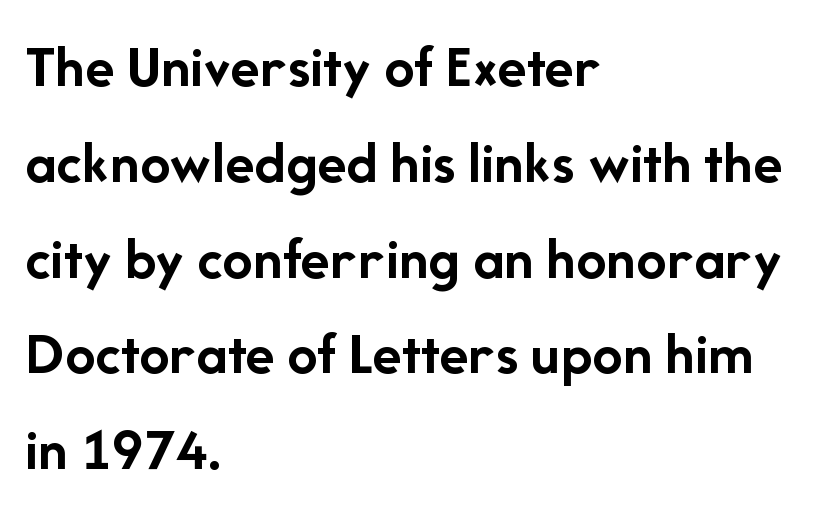
Q: Is the text bold? A: Yes.
Q: Is the text italic (slanted)? A: No, it is upright.
Q: Is the typeface a serif or a sans-serif typeface? A: Sans-serif.
Q: Is the text underlined? A: No.
Q: How is the paragraph aligned? A: Left-aligned.
Q: Is the spacing between letters normal or unusually wide? A: Normal.
Q: Is the spacing between lines tight, normal or loose? A: Normal.
Q: Width (condensed, normal, or wide)? A: Normal.
Q: Stroke contrast? A: Low.
Q: x-height? A: Medium.
Q: Monospaced? A: No.
